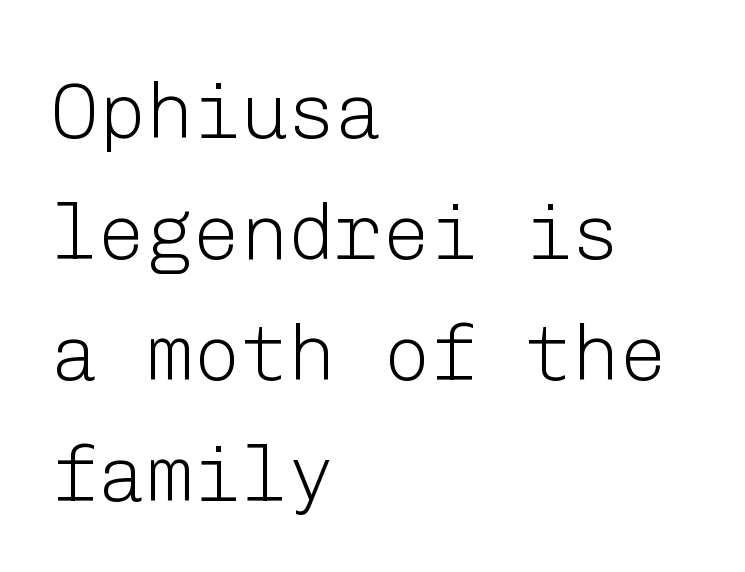
Q: Is the text bold? A: No.
Q: Is the text italic (slanted)? A: No, it is upright.
Q: Is the typeface a serif or a sans-serif typeface? A: Sans-serif.
Q: Is the text underlined? A: No.
Q: How is the paragraph aligned? A: Left-aligned.
Q: Is the spacing between letters normal or unusually wide? A: Normal.
Q: Is the spacing between lines tight, normal or loose? A: Normal.
Q: Width (condensed, normal, or wide)? A: Normal.
Q: Stroke contrast? A: Low.
Q: x-height? A: Medium.
